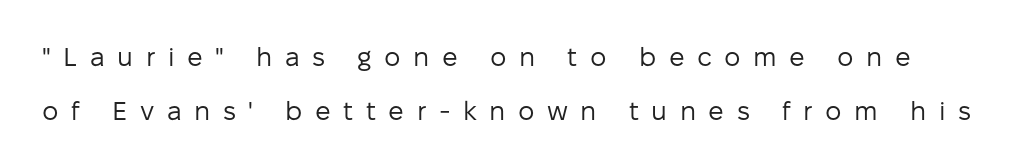
The area under the type is left untouched. Regarding leading, the lines here are spaced well apart. Tracking here is generous; glyphs stand well apart from one another. Do the letters lean? They stand straight. The letterforms sit at book weight or below.
